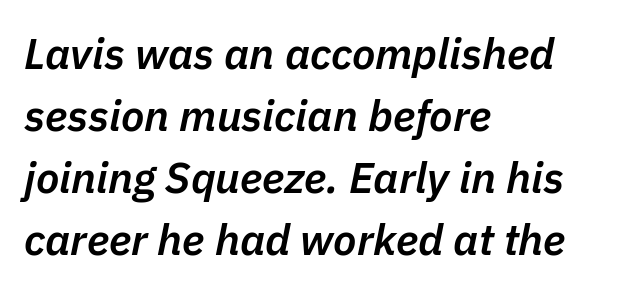
{"italic": "yes", "lean": "right", "slant_degrees": 11, "bold": "semi", "weight": "semibold", "width": "normal", "stroke_contrast": "low", "x_height": "medium", "monospaced": "no", "underline": "no", "align": "left", "line_spacing": "normal", "line_spacing_ratio": 1.44, "letter_spacing": "normal", "letter_spacing_em": 0.0, "glyph_px": 43}
